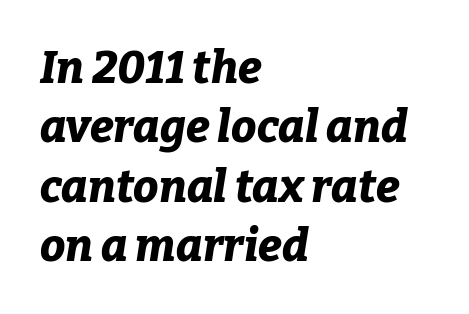
The image shows 45 px bold type, italic (leaning right); set left-aligned, normal line spacing (1.32x), normal letter spacing, not underlined; low stroke contrast and a medium x-height.
